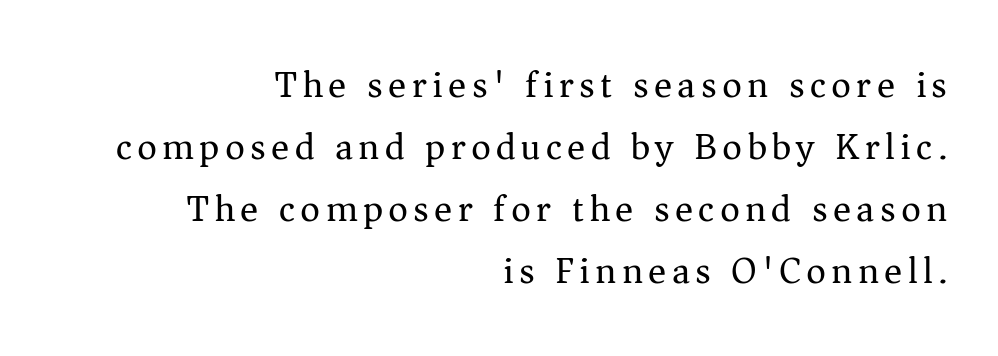
The image shows 38 px regular-weight serif type, upright; set right-aligned, normal line spacing (1.63x), not underlined; medium stroke contrast and a medium x-height.
